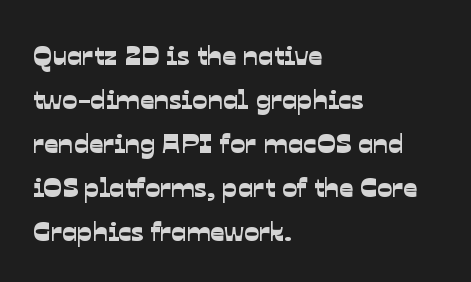
Q: Is the typeface a serif or a sans-serif typeface? A: Sans-serif.
Q: Is the text underlined? A: No.
Q: How is the paragraph aligned? A: Left-aligned.
Q: Is the spacing between letters normal or unusually wide? A: Normal.
Q: Is the spacing between lines tight, normal or loose? A: Normal.
Q: Width (condensed, normal, or wide)? A: Normal.
Q: Stroke contrast? A: Low.
Q: x-height? A: Medium.
Q: Monospaced? A: No.
